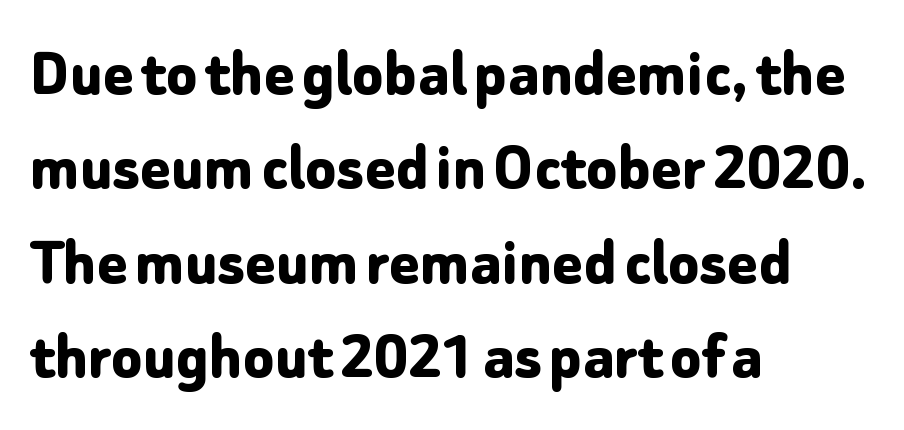
{"serif": "no", "italic": "no", "bold": "yes", "weight": "bold", "width": "normal", "stroke_contrast": "low", "x_height": "medium", "monospaced": "no", "underline": "no", "align": "left", "line_spacing": "normal", "line_spacing_ratio": 1.33, "letter_spacing": "normal", "letter_spacing_em": 0.0, "glyph_px": 71}
